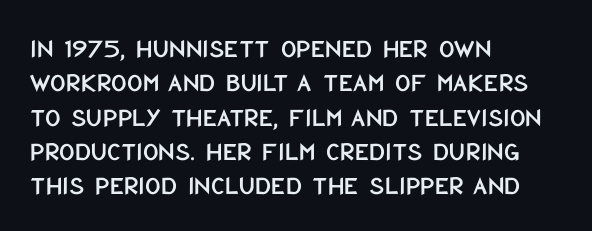
The image shows 27 px text type, upright; set left-aligned, normal line spacing (1.27x), normal letter spacing, not underlined.
